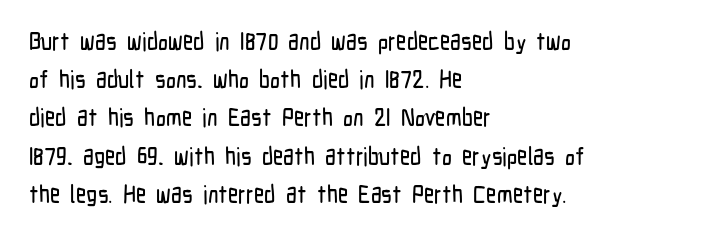
{"italic": "no", "underline": "no", "align": "left", "line_spacing": "normal", "line_spacing_ratio": 1.53, "letter_spacing": "normal", "letter_spacing_em": 0.0, "glyph_px": 25}
